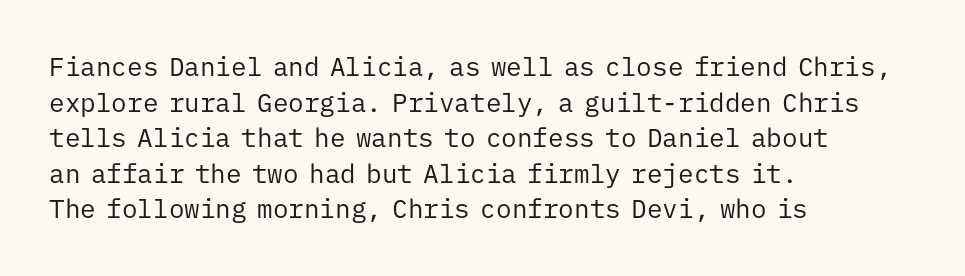
Q: Is the text bold? A: No.
Q: Is the text italic (slanted)? A: No, it is upright.
Q: Is the text underlined? A: No.
Q: How is the paragraph aligned? A: Left-aligned.
Q: Is the spacing between letters normal or unusually wide? A: Normal.
Q: Is the spacing between lines tight, normal or loose? A: Normal.
